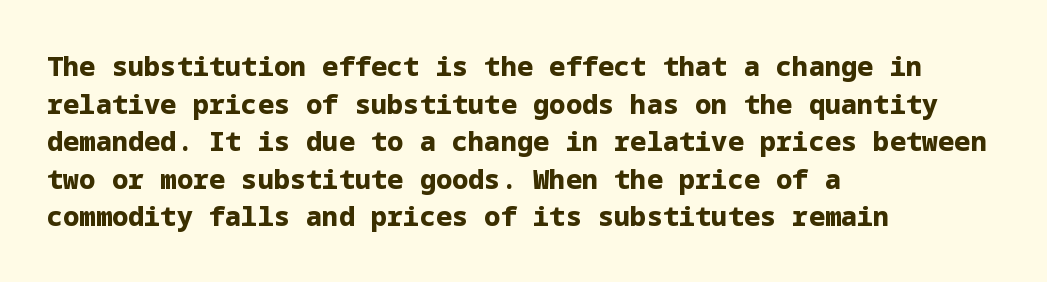
Its strokes are broad and dark, the hallmark of bold type. The letterforms sit shoulder to shoulder at normal distance. Horizontal alignment here is leftward, the default for most running prose. Each new line begins a customary step beneath the previous one. Has an underline been added? It has not. Characters remain perfectly vertical along every line.
